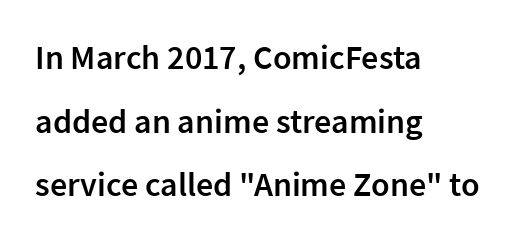
The image shows 34 px semibold sans-serif type, upright; set left-aligned, line spacing 1.87x, normal letter spacing, not underlined; low stroke contrast and a medium x-height.
